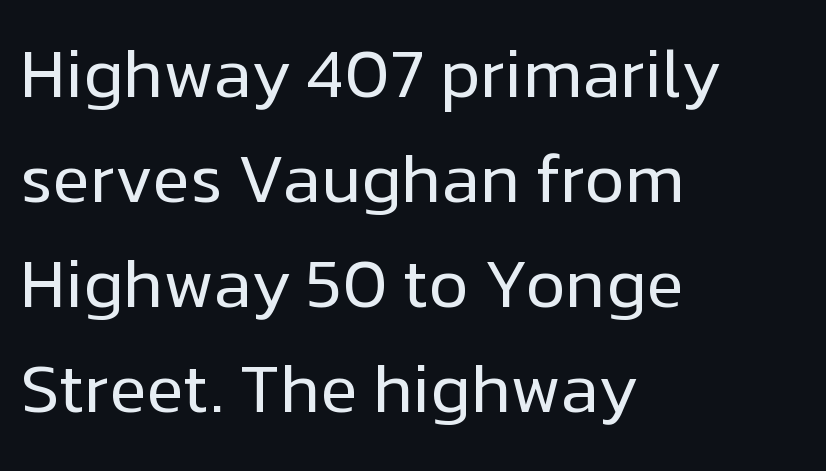
Typeset ragged right — the left edge is the straight one. A typesetter would call this proportional, since set widths differ per character. Do the letters lean? They stand straight. The words here are not underlined. These glyphs show unthickened strokes, regular width or finer.
